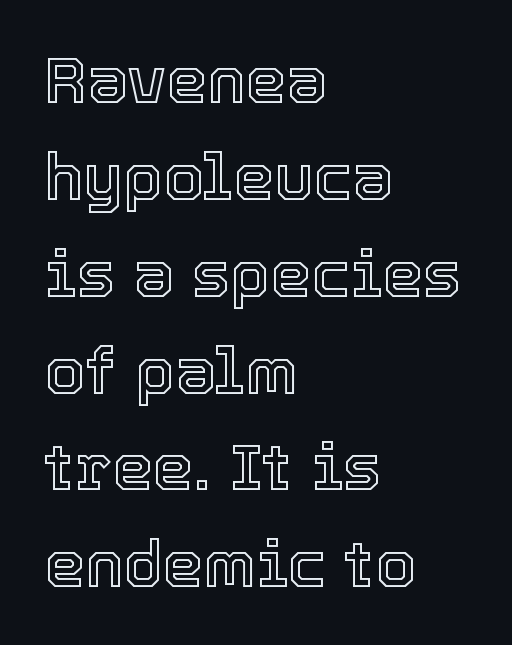
{"italic": "no", "width": "normal", "x_height": "medium", "monospaced": "no", "underline": "no", "align": "left", "line_spacing": "normal", "line_spacing_ratio": 1.49, "letter_spacing": "normal", "letter_spacing_em": 0.0, "glyph_px": 65}
